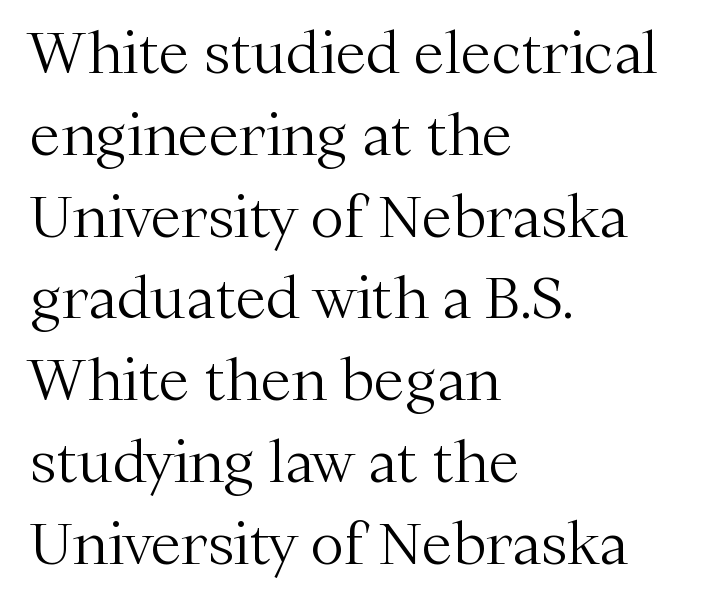
The face used here is proportionally spaced, like ordinary book or web type. The string is rendered with underlining switched off. The gaps between neighbouring characters are ordinary and unremarkable. The vertical gap from one line to the next is medium. The weight would be labelled regular, book, light, or lighter still.
